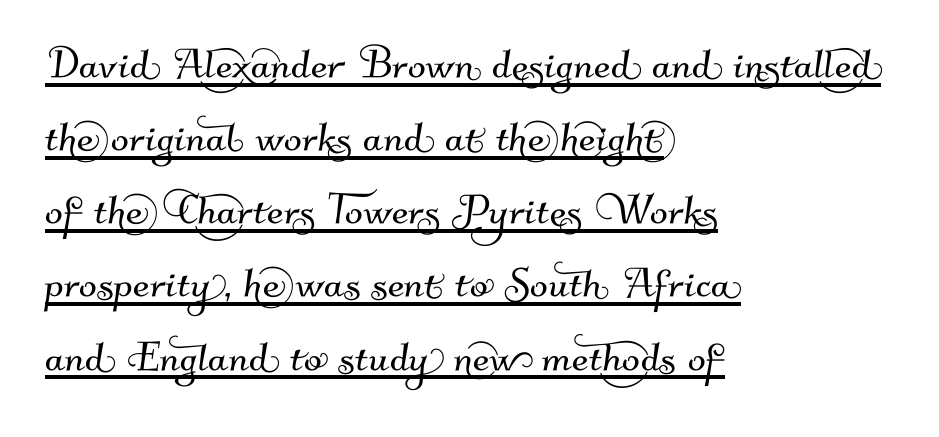
This rendering leaves character spacing at its baseline value. The passage shown is typeset with a sans-serif family. This block has exactly the height ordinary leading produces. The rendering uses natural spacing where letterforms have individual widths. Horizontally, the lines are justified to the leading edge only.
